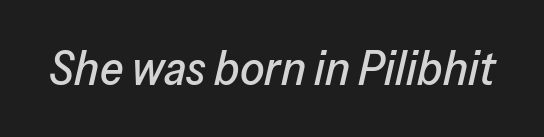
When letters slant like this, we call the style italic. The letters advance in unequal steps, a hallmark of proportional type. The gap between lines stays unmarked. The type is set solid horizontally, with unmodified tracking.
